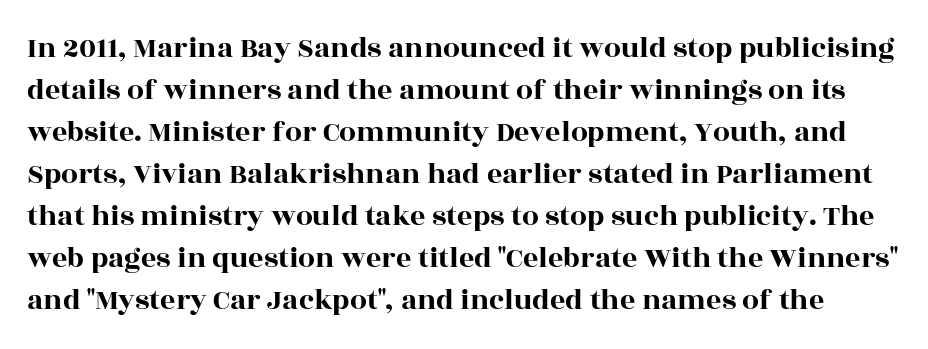
Serif or sans? Serif — the stroke terminals have little feet. Characters follow at the spacing the type designer built in. Do the characters align in a grid? No, the font is proportional. The font's upright variant was chosen for this text.
